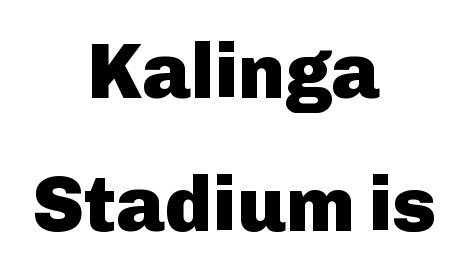
{"serif": "no", "italic": "no", "bold": "yes", "weight": "heavy", "width": "normal", "stroke_contrast": "low", "x_height": "medium", "monospaced": "no", "underline": "no", "align": "center", "line_spacing_ratio": 1.71, "letter_spacing": "normal", "letter_spacing_em": 0.0, "glyph_px": 78}
